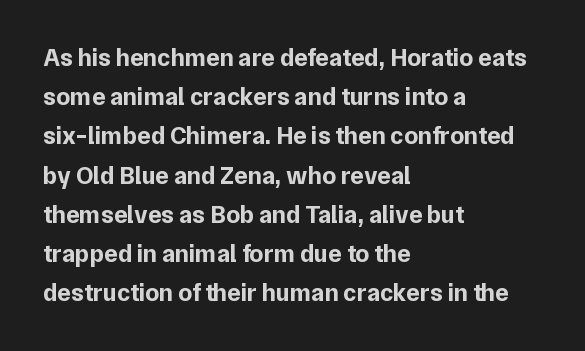
There is no visible air inserted between adjacent glyphs. This sample is left-justified, so line endings fall wherever the words run out. Normally led — the rows are evenly, conventionally spaced. The lettering holds an erect, upright posture throughout.
